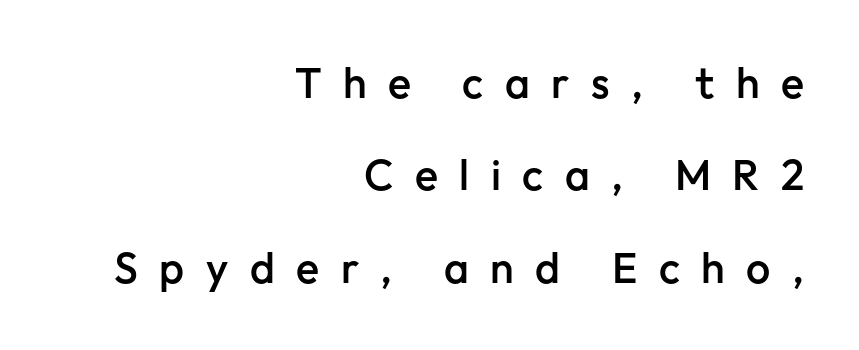
Italic: no, the glyphs are upright roman. Interline gaps are noticeably wide in this sample. A typesetter would label this face a sans. A typesetter would call this proportional, since set widths differ per character.
